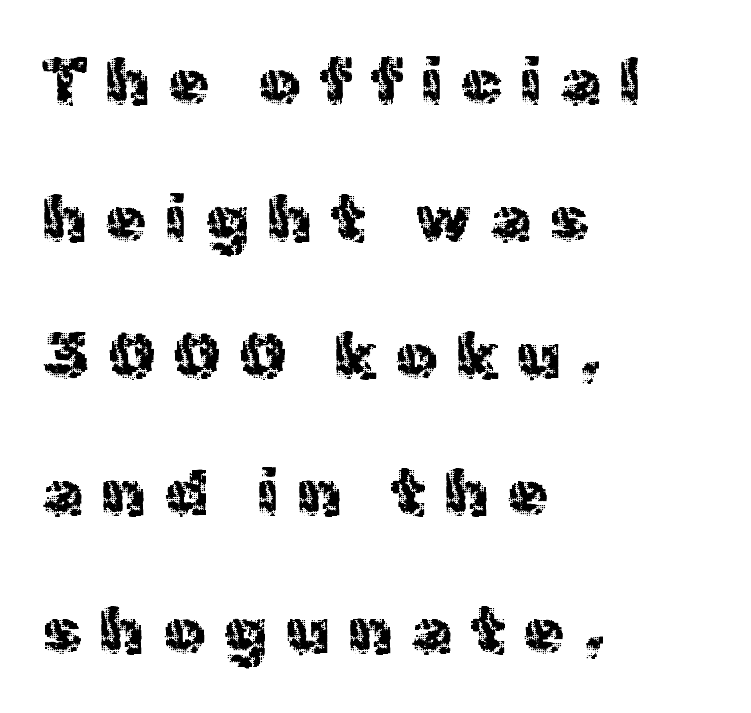
Q: Is the text bold? A: No.
Q: Is the text italic (slanted)? A: No, it is upright.
Q: Is the typeface a serif or a sans-serif typeface? A: Sans-serif.
Q: Is the text underlined? A: No.
Q: How is the paragraph aligned? A: Left-aligned.
Q: Is the spacing between letters normal or unusually wide? A: Unusually wide.
Q: Is the spacing between lines tight, normal or loose? A: Loose.
Q: Width (condensed, normal, or wide)? A: Normal.
Q: x-height? A: Medium.
Q: Monospaced? A: No.
